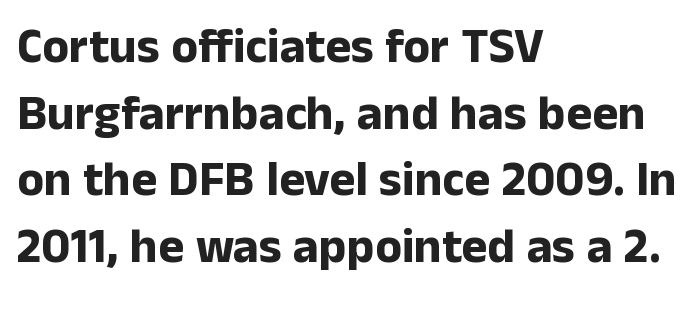
Q: Is the text bold? A: Yes.
Q: Is the text italic (slanted)? A: No, it is upright.
Q: Is the typeface a serif or a sans-serif typeface? A: Sans-serif.
Q: Is the text underlined? A: No.
Q: How is the paragraph aligned? A: Left-aligned.
Q: Is the spacing between letters normal or unusually wide? A: Normal.
Q: Is the spacing between lines tight, normal or loose? A: Normal.
Q: Width (condensed, normal, or wide)? A: Normal.
Q: Stroke contrast? A: Low.
Q: x-height? A: Medium.
Q: Monospaced? A: No.
